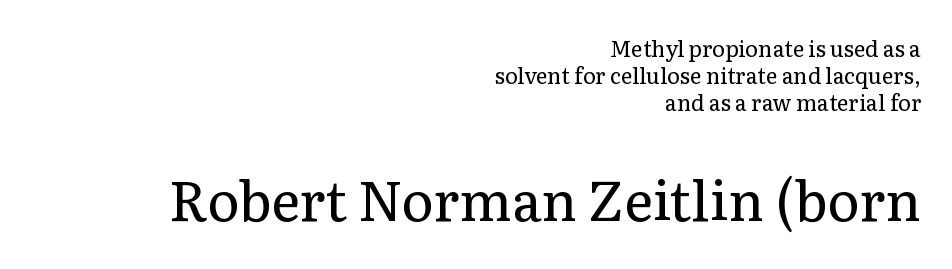
The image shows 55 px regular-weight serif type, upright; set right-aligned, line spacing 1.22x, normal letter spacing, not underlined; the second (bottom) block is 2.5x larger; low stroke contrast and a medium x-height.
